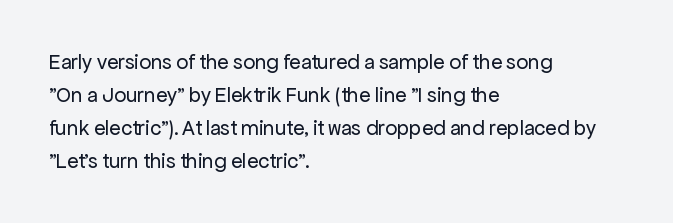
{"italic": "no", "bold": "no", "underline": "no", "align": "left", "line_spacing": "normal", "line_spacing_ratio": 1.57, "letter_spacing": "normal", "letter_spacing_em": 0.0, "glyph_px": 21}
